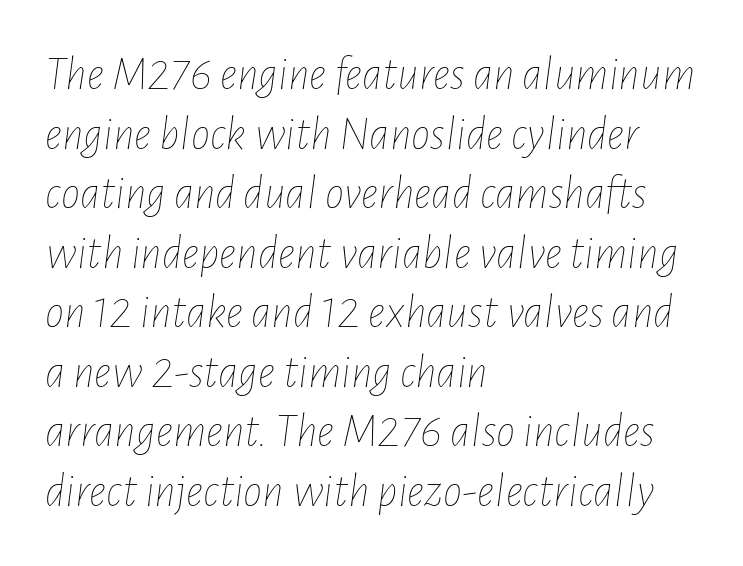
{"italic": "yes", "lean": "right", "slant_degrees": 7, "bold": "no", "weight": "thin", "width": "condensed", "stroke_contrast": "low", "x_height": "medium", "monospaced": "no", "underline": "no", "align": "left", "line_spacing_ratio": 1.24, "letter_spacing": "normal", "letter_spacing_em": 0.0, "glyph_px": 48}
